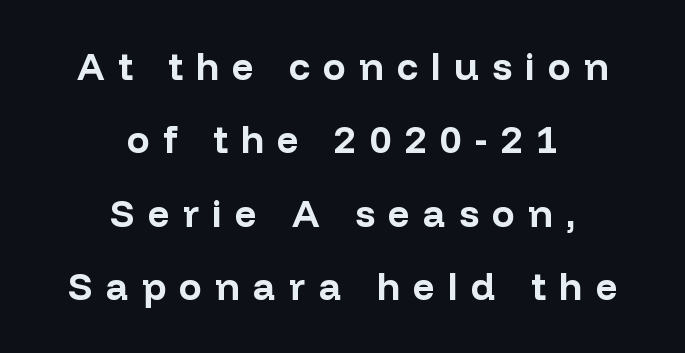
Q: Is the text bold? A: Yes.
Q: Is the text italic (slanted)? A: No, it is upright.
Q: Is the typeface a serif or a sans-serif typeface? A: Sans-serif.
Q: Is the text underlined? A: No.
Q: How is the paragraph aligned? A: Centered.
Q: Is the spacing between letters normal or unusually wide? A: Unusually wide.
Q: Is the spacing between lines tight, normal or loose? A: Loose.
Q: Width (condensed, normal, or wide)? A: Normal.
Q: Stroke contrast? A: Low.
Q: x-height? A: Medium.
Q: Monospaced? A: No.
